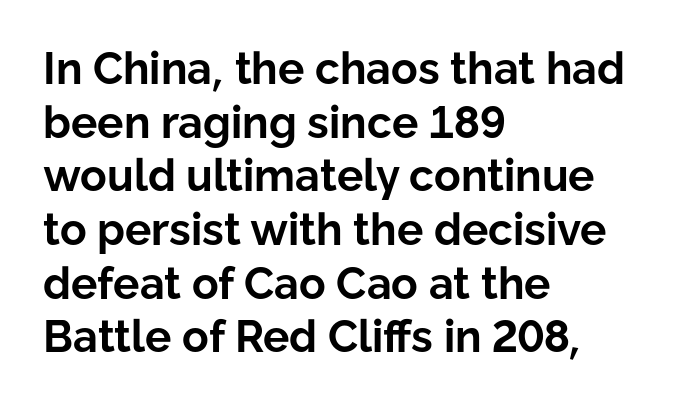
{"serif": "no", "italic": "no", "bold": "yes", "weight": "bold", "width": "normal", "stroke_contrast": "low", "x_height": "medium", "monospaced": "no", "underline": "no", "align": "left", "line_spacing_ratio": 1.22, "letter_spacing": "normal", "letter_spacing_em": 0.0, "glyph_px": 44}
